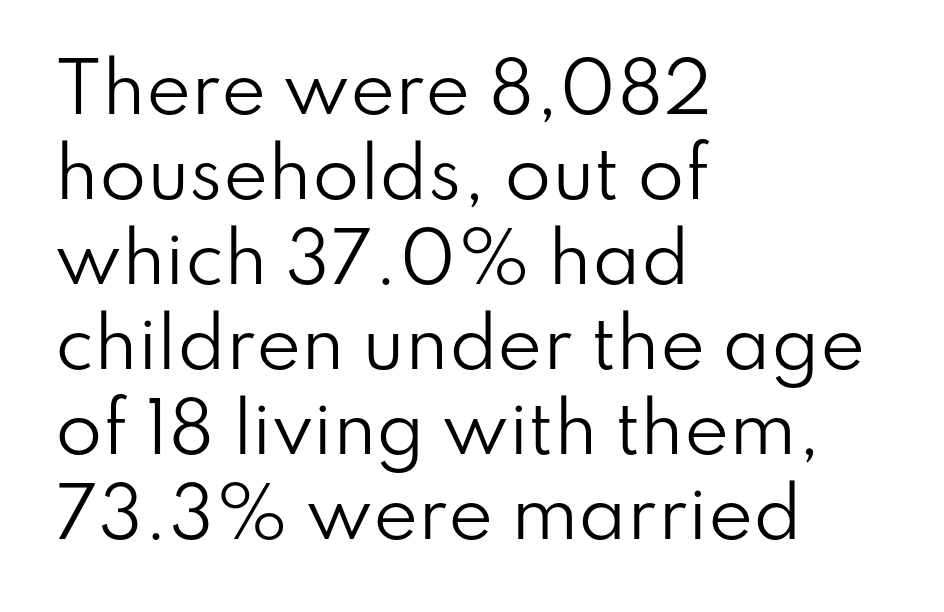
The image shows 68 px regular-weight sans-serif type, upright; set left-aligned, normal line spacing (1.25x), normal letter spacing, not underlined; low stroke contrast and a small x-height.
